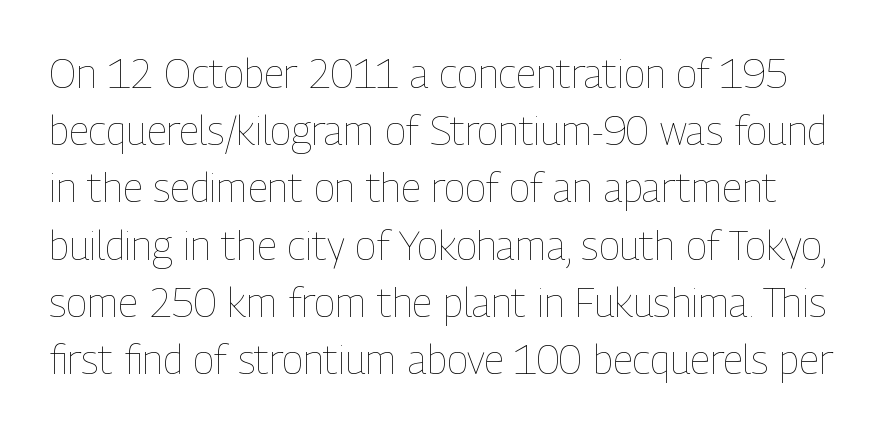
{"italic": "no", "bold": "no", "weight": "thin", "width": "condensed", "stroke_contrast": "low", "x_height": "medium", "monospaced": "no", "underline": "no", "line_spacing": "normal", "line_spacing_ratio": 1.43, "letter_spacing": "normal", "letter_spacing_em": 0.0, "glyph_px": 40}
